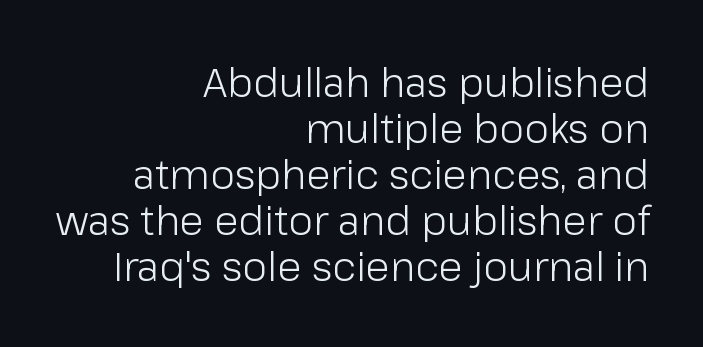
Q: Is the text bold? A: No.
Q: Is the text italic (slanted)? A: No, it is upright.
Q: Is the typeface a serif or a sans-serif typeface? A: Sans-serif.
Q: Is the text underlined? A: No.
Q: How is the paragraph aligned? A: Right-aligned.
Q: Is the spacing between letters normal or unusually wide? A: Normal.
Q: Is the spacing between lines tight, normal or loose? A: Tight.
Q: Width (condensed, normal, or wide)? A: Normal.
Q: Stroke contrast? A: Low.
Q: x-height? A: Medium.
Q: Monospaced? A: No.
